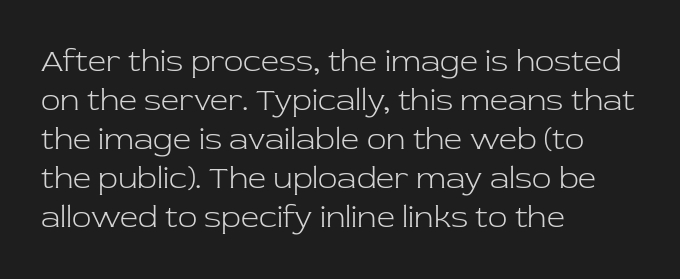
Q: Is the text bold? A: No.
Q: Is the text italic (slanted)? A: No, it is upright.
Q: Is the typeface a serif or a sans-serif typeface? A: Serif.
Q: Is the text underlined? A: No.
Q: How is the paragraph aligned? A: Left-aligned.
Q: Is the spacing between letters normal or unusually wide? A: Normal.
Q: Width (condensed, normal, or wide)? A: Normal.
Q: Stroke contrast? A: Low.
Q: x-height? A: Medium.
Q: Monospaced? A: No.
